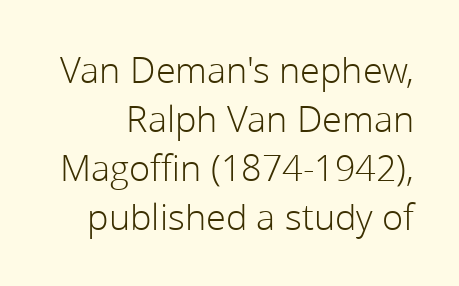
{"serif": "no", "italic": "no", "bold": "no", "weight": "light", "width": "normal", "stroke_contrast": "low", "x_height": "medium", "monospaced": "no", "underline": "no", "line_spacing": "normal", "line_spacing_ratio": 1.36, "letter_spacing": "normal", "letter_spacing_em": 0.0, "glyph_px": 36}
